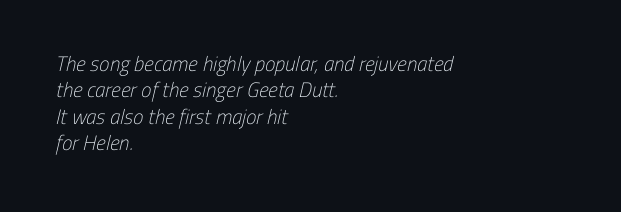
The image shows 21 px text type; set left-aligned, normal line spacing (1.26x), normal letter spacing, not underlined.
